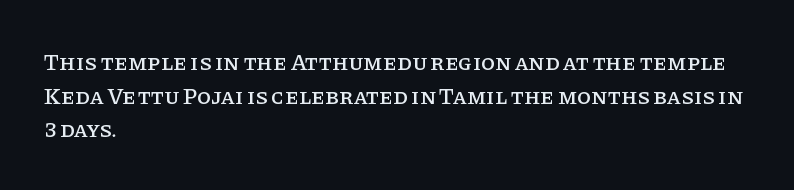
{"italic": "no", "underline": "no", "align": "left", "line_spacing": "normal", "line_spacing_ratio": 1.46, "letter_spacing": "normal", "letter_spacing_em": 0.0, "glyph_px": 23}
